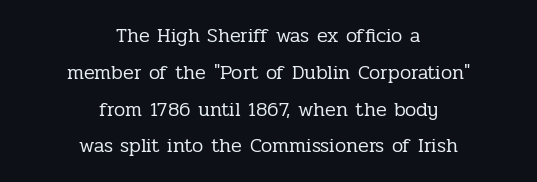
Q: Is the text bold? A: No.
Q: Is the text italic (slanted)? A: No, it is upright.
Q: Is the text underlined? A: No.
Q: How is the paragraph aligned? A: Centered.
Q: Is the spacing between letters normal or unusually wide? A: Normal.
